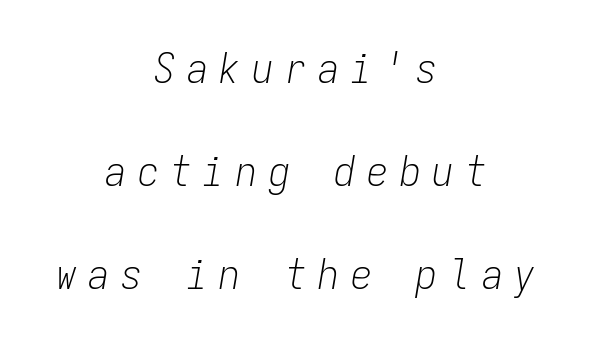
Q: Is the text bold? A: No.
Q: Is the text italic (slanted)? A: Yes, it leans right by about 9 degrees.
Q: Is the text underlined? A: No.
Q: How is the paragraph aligned? A: Centered.
Q: Is the spacing between letters normal or unusually wide? A: Unusually wide.
Q: Is the spacing between lines tight, normal or loose? A: Loose.
Q: Width (condensed, normal, or wide)? A: Condensed.
Q: Stroke contrast? A: Low.
Q: x-height? A: Medium.
Q: Monospaced? A: Yes.
